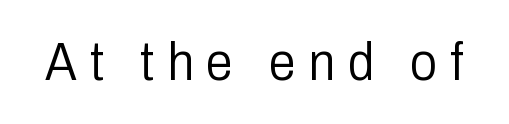
This sample has the flowing, uneven cadence of proportional lettering. Designer's note — italics off, roman on. The gaps between neighbouring characters are conspicuously large. The characters display no serif detailing; their extremities are plain. Each stroke keeps to a modest, everyday thickness or less.
